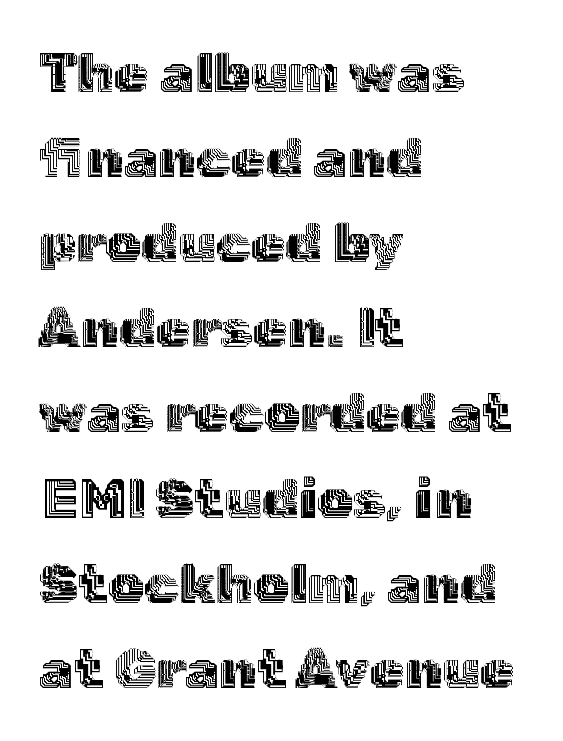
The space beneath each line is pristine and unruled. You could not count columns in this text — the font is proportionally spaced. Students, note that the glyphs here touch the page at normal intervals. One glance says typical: line gaps are just what's usual. The type sits square on the baseline with zero lean.
